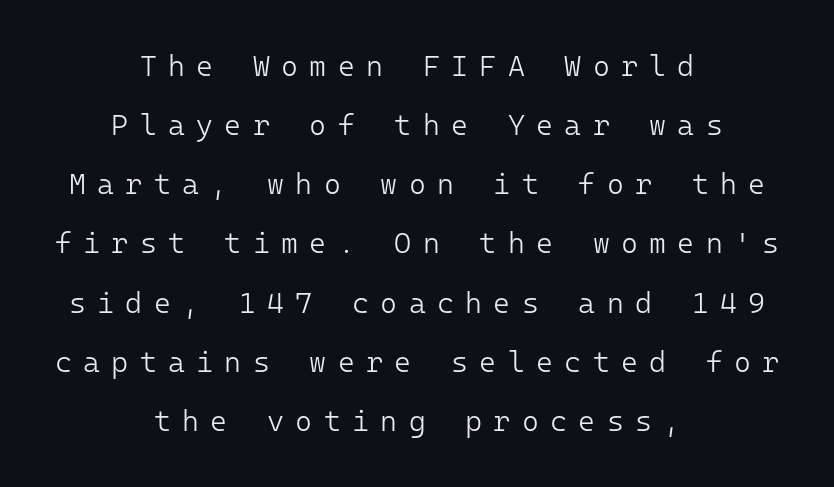
The image shows 29 px light sans-serif type, upright, monospaced; set centered, loose line spacing (2.04x), unusually wide letter spacing (+0.39 em), not underlined; low stroke contrast and a medium x-height.
